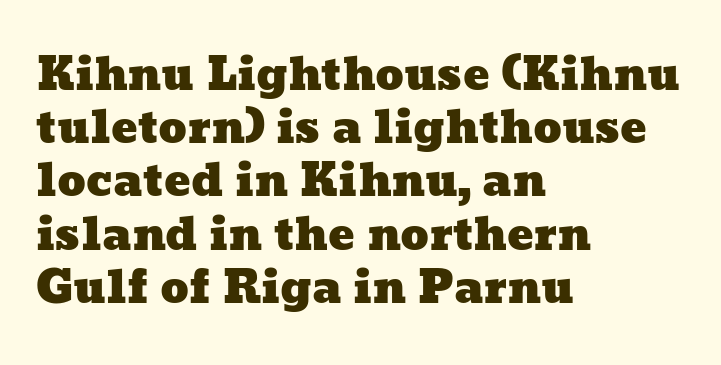
The image shows 44 px wide type; set left-aligned, line spacing 1.21x, normal letter spacing, not underlined; low stroke contrast and a medium x-height.
